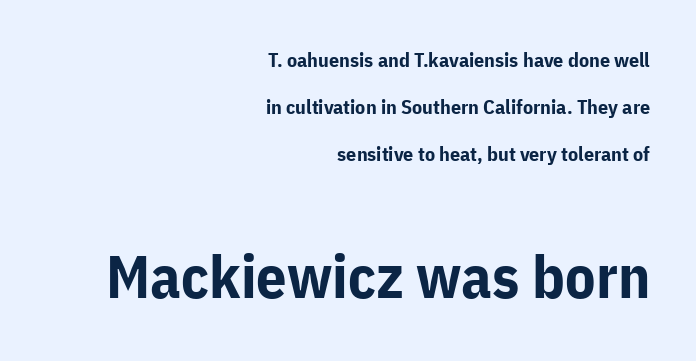
Typographically, this falls in the sans-serif category. Do the characters align in a grid? No, the font is proportional. Rows of type keep a wide berth in the vertical direction. A bare baseline throughout the passage.
